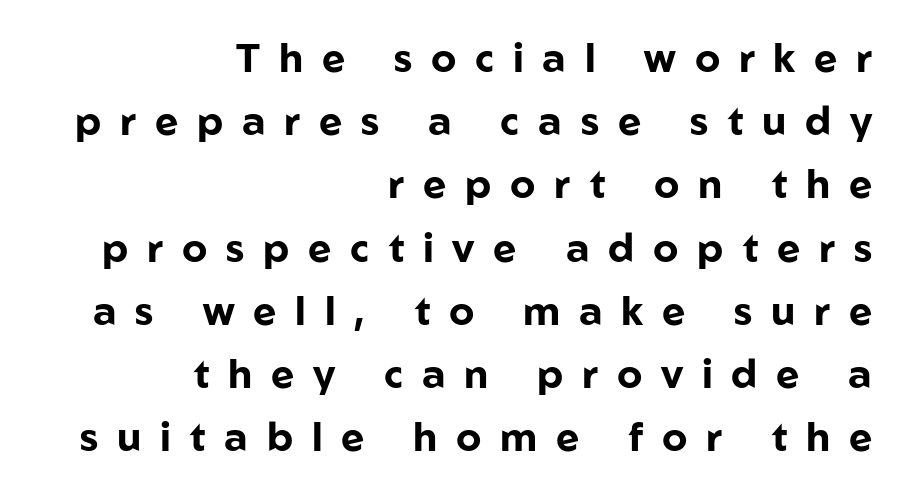
Its strokes are broad and dark, the hallmark of bold type. How would I describe the line gaps? Plain and ordinary. Each line ends at the same right margin while the left side varies. You can tell it's not italic because the verticals are truly vertical. This sample uses a sans-serif face. Honestly, the letter spacing is so wide it's the main thing you notice.
